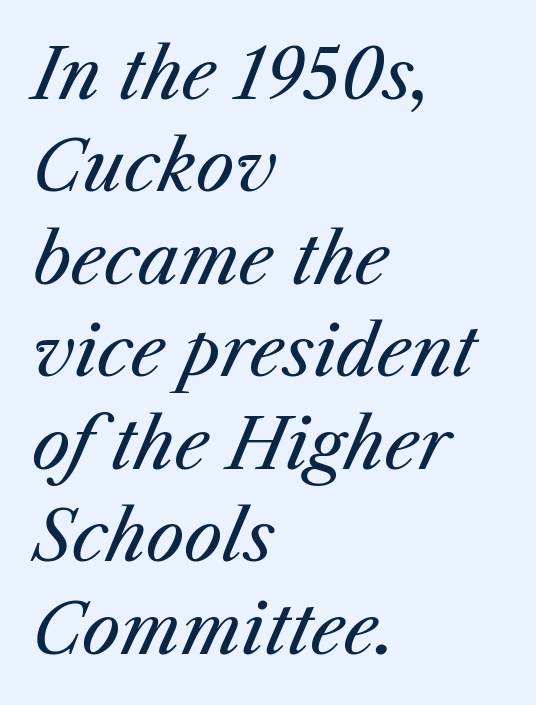
The image shows 68 px regular-weight type, italic (leaning right); set left-aligned, normal line spacing (1.36x), normal letter spacing, not underlined; medium stroke contrast and a medium x-height.
